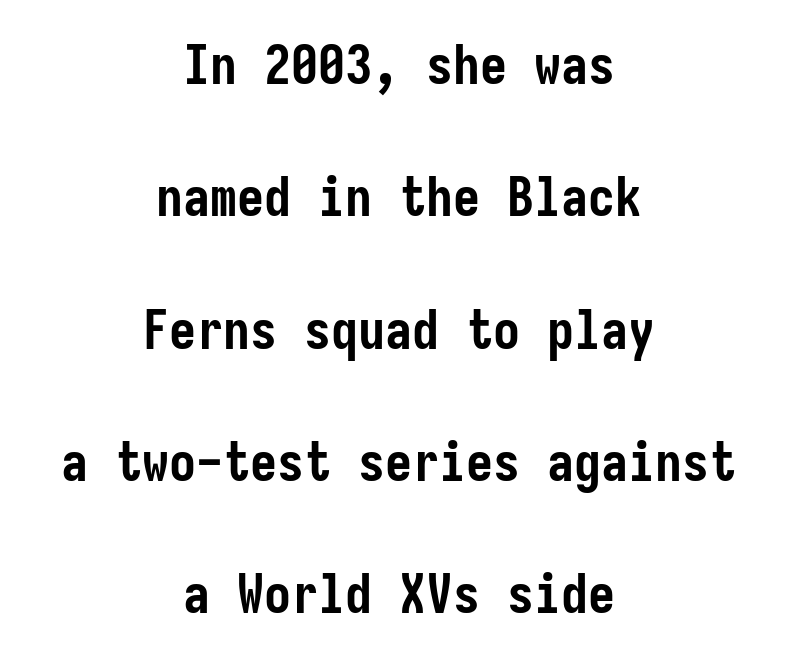
{"serif": "no", "italic": "no", "bold": "yes", "weight": "semibold", "width": "condensed", "stroke_contrast": "low", "x_height": "medium", "underline": "no", "align": "center", "line_spacing": "loose", "line_spacing_ratio": 2.45, "letter_spacing": "normal", "letter_spacing_em": 0.0, "glyph_px": 54}
